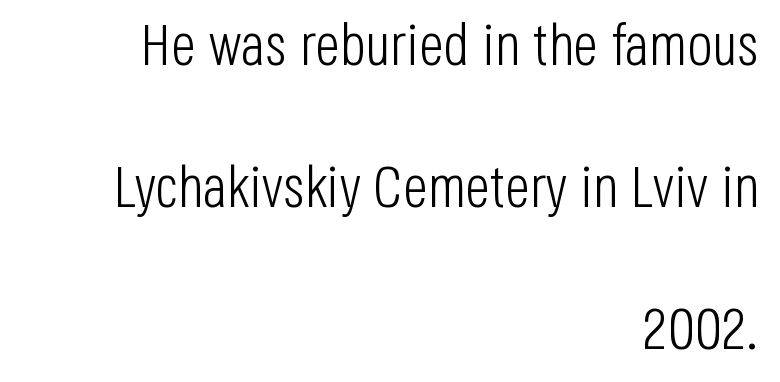
Q: Is the text bold? A: No.
Q: Is the text italic (slanted)? A: No, it is upright.
Q: Is the typeface a serif or a sans-serif typeface? A: Sans-serif.
Q: Is the text underlined? A: No.
Q: How is the paragraph aligned? A: Right-aligned.
Q: Is the spacing between letters normal or unusually wide? A: Normal.
Q: Is the spacing between lines tight, normal or loose? A: Loose.
Q: Width (condensed, normal, or wide)? A: Condensed.
Q: Stroke contrast? A: Low.
Q: x-height? A: Large.
Q: Monospaced? A: No.
